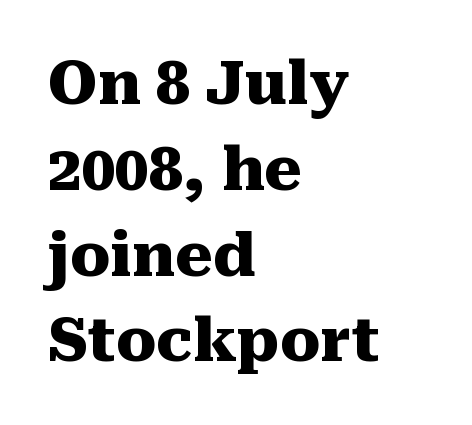
The image shows 60 px heavy serif type, upright; set left-aligned, normal line spacing (1.43x), normal letter spacing, not underlined; medium stroke contrast and a medium x-height.
